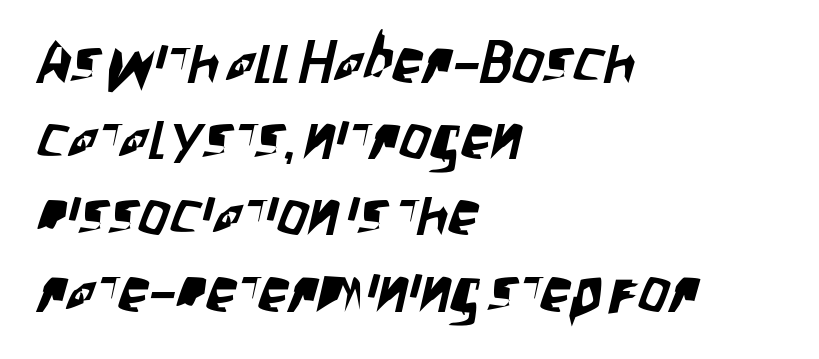
{"serif": "no", "width": "condensed", "stroke_contrast": "low", "x_height": "large", "monospaced": "no", "underline": "no", "align": "left", "line_spacing": "normal", "line_spacing_ratio": 1.25, "letter_spacing": "normal", "letter_spacing_em": 0.0, "glyph_px": 61}
